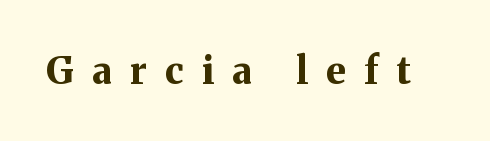
The image shows 38 px bold serif type, upright; set unusually wide letter spacing (+0.48 em), not underlined; medium stroke contrast and a medium x-height.
